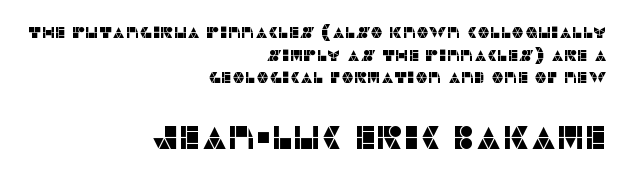
Q: Is the text italic (slanted)? A: No, it is upright.
Q: Is the typeface a serif or a sans-serif typeface? A: Sans-serif.
Q: Is the text underlined? A: No.
Q: How is the paragraph aligned? A: Right-aligned.
Q: Is the spacing between letters normal or unusually wide? A: Normal.
Q: Is the spacing between lines tight, normal or loose? A: Normal.
Q: Which block of text is set in a larger size, the first (top) or the second (bottom)? A: The second (bottom) one.
Q: Width (condensed, normal, or wide)? A: Normal.
Q: Stroke contrast? A: Low.
Q: x-height? A: Large.
Q: Monospaced? A: No.
